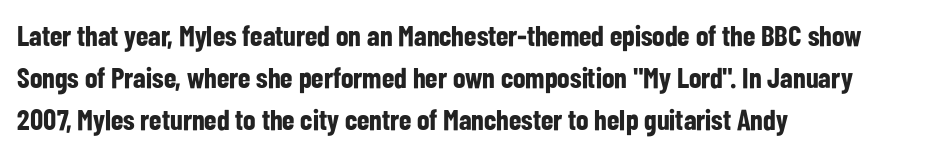
The image shows 29 px bold, condensed sans-serif type, upright; set left-aligned, normal line spacing (1.44x), normal letter spacing, not underlined; low stroke contrast and a medium x-height.
